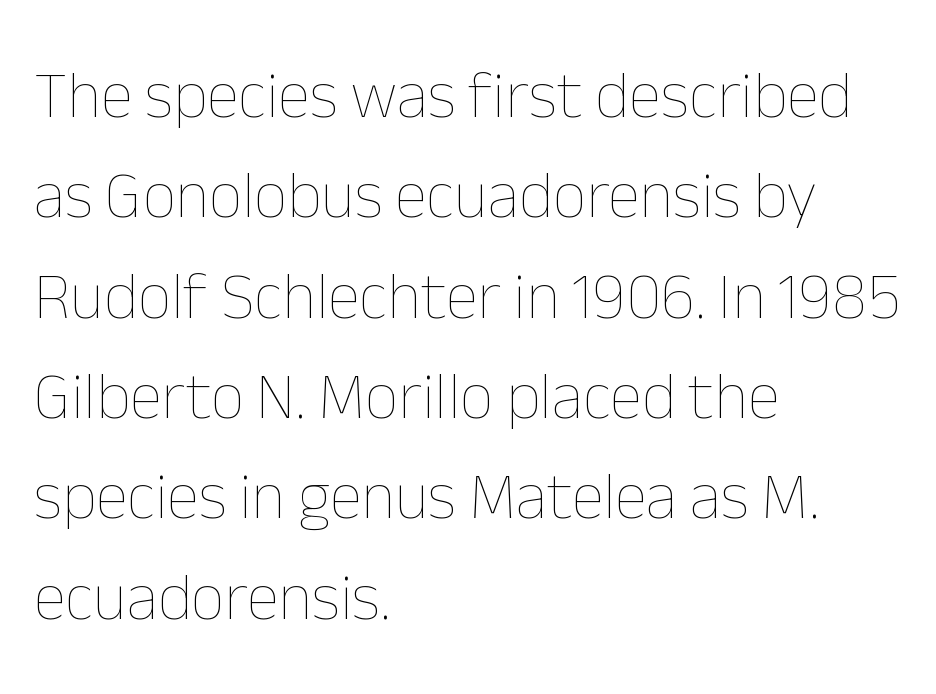
{"italic": "no", "bold": "no", "weight": "thin", "width": "normal", "stroke_contrast": "low", "x_height": "medium", "monospaced": "no", "underline": "no", "align": "left", "line_spacing": "normal", "line_spacing_ratio": 1.52, "letter_spacing": "normal", "letter_spacing_em": 0.0, "glyph_px": 66}
